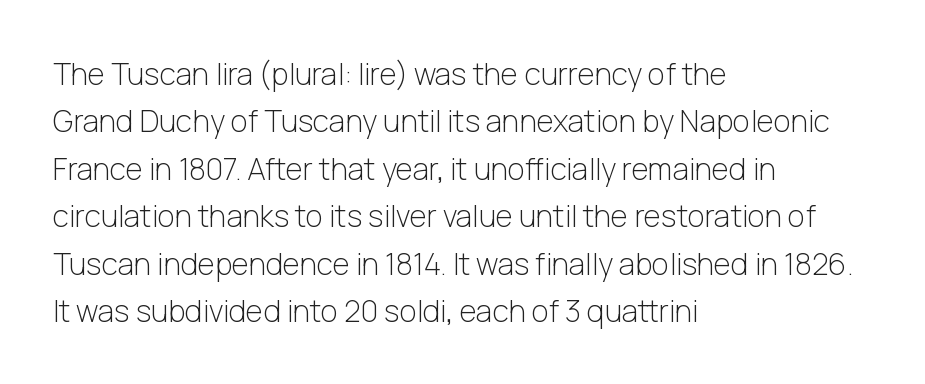
Ordinary non-slanted type is in use. Horizontal alignment here is leftward, the default for most running prose. Vertical spacing — default. Stems here are at most as thick as an everyday book face. The letters sit at their default tracking, neither squeezed nor spread. The designer went with a sans here, leaving each stem footless.
